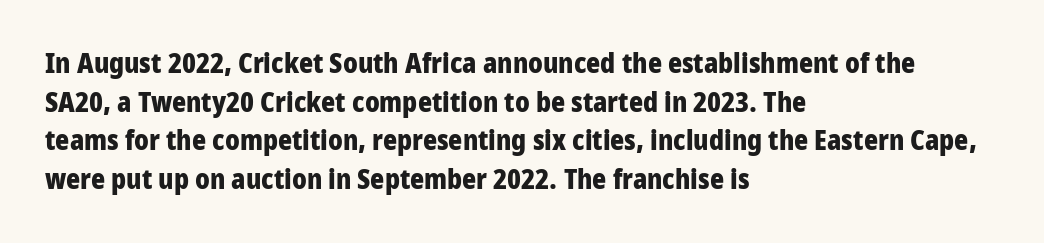
Q: Is the text bold? A: Yes.
Q: Is the text italic (slanted)? A: No, it is upright.
Q: Is the text underlined? A: No.
Q: How is the paragraph aligned? A: Left-aligned.
Q: Is the spacing between letters normal or unusually wide? A: Normal.
Q: Is the spacing between lines tight, normal or loose? A: Normal.
